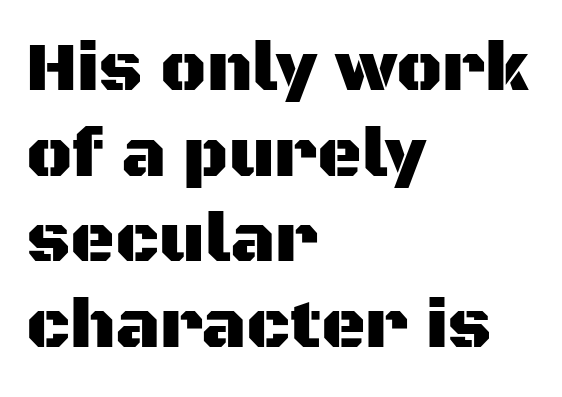
Q: Is the text italic (slanted)? A: No, it is upright.
Q: Is the typeface a serif or a sans-serif typeface? A: Sans-serif.
Q: Is the text underlined? A: No.
Q: How is the paragraph aligned? A: Left-aligned.
Q: Is the spacing between letters normal or unusually wide? A: Normal.
Q: Width (condensed, normal, or wide)? A: Normal.
Q: Stroke contrast? A: Medium.
Q: x-height? A: Large.
Q: Monospaced? A: No.
